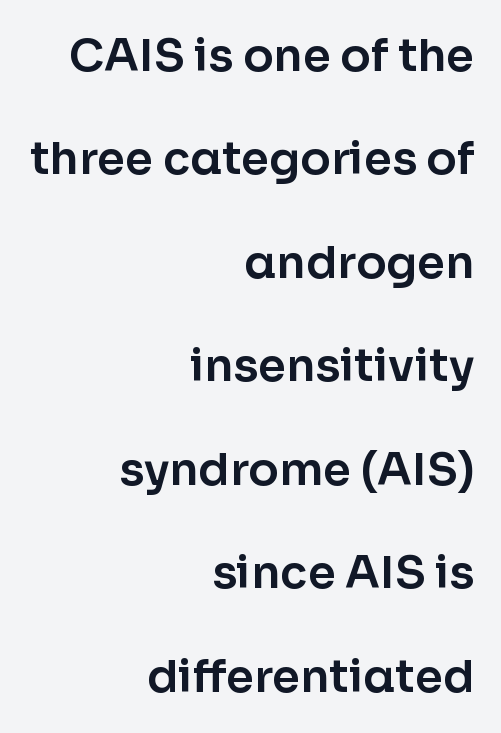
Q: Is the text italic (slanted)? A: No, it is upright.
Q: Is the typeface a serif or a sans-serif typeface? A: Sans-serif.
Q: Is the text underlined? A: No.
Q: How is the paragraph aligned? A: Right-aligned.
Q: Is the spacing between letters normal or unusually wide? A: Normal.
Q: Is the spacing between lines tight, normal or loose? A: Loose.
Q: Width (condensed, normal, or wide)? A: Normal.
Q: Stroke contrast? A: Low.
Q: x-height? A: Medium.
Q: Monospaced? A: No.
